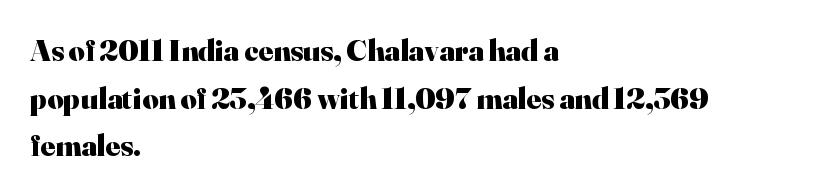
The image shows 31 px heavy serif type, upright; set left-aligned, normal line spacing (1.54x), normal letter spacing, not underlined; high stroke contrast and a small x-height.
